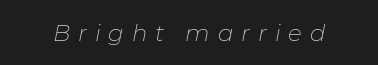
Q: Is the text bold? A: No.
Q: Is the text italic (slanted)? A: Yes, it leans right by about 11 degrees.
Q: Is the text underlined? A: No.
Q: Is the spacing between letters normal or unusually wide? A: Unusually wide.
